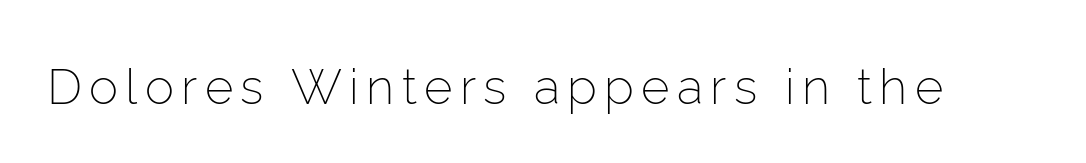
This is the regular roman posture of the typeface. This sample has the flowing, uneven cadence of proportional lettering. Letters rest on an invisible, unmarked baseline. The typeface chosen for these lines omits serifs. No extra ink here — the face is not bold.
